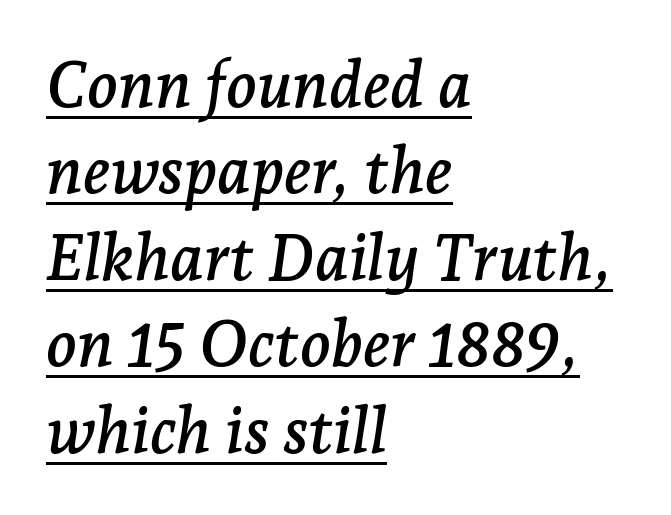
{"serif": "yes", "italic": "yes", "lean": "right", "slant_degrees": 7, "width": "normal", "stroke_contrast": "low", "x_height": "medium", "monospaced": "no", "underline": "yes", "align": "left", "line_spacing": "normal", "line_spacing_ratio": 1.35, "letter_spacing": "normal", "letter_spacing_em": 0.0, "glyph_px": 64}
